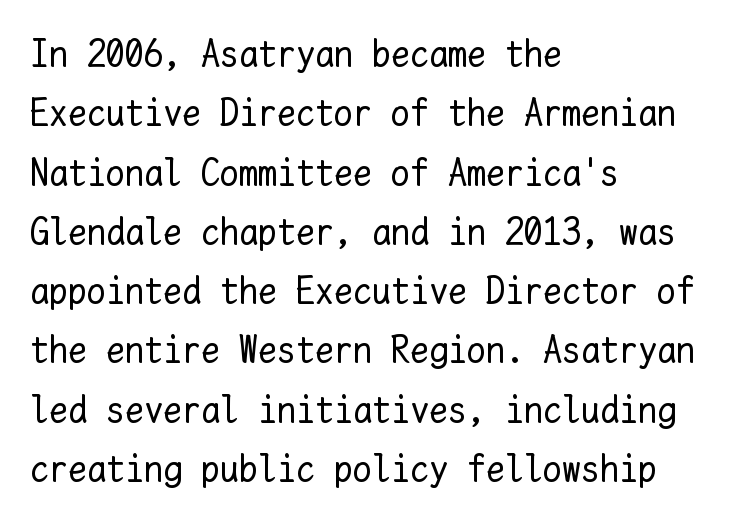
Q: Is the text bold? A: No.
Q: Is the text italic (slanted)? A: No, it is upright.
Q: Is the text underlined? A: No.
Q: How is the paragraph aligned? A: Left-aligned.
Q: Is the spacing between letters normal or unusually wide? A: Normal.
Q: Is the spacing between lines tight, normal or loose? A: Normal.
Q: Width (condensed, normal, or wide)? A: Normal.
Q: Stroke contrast? A: Low.
Q: x-height? A: Medium.
Q: Monospaced? A: Yes.
